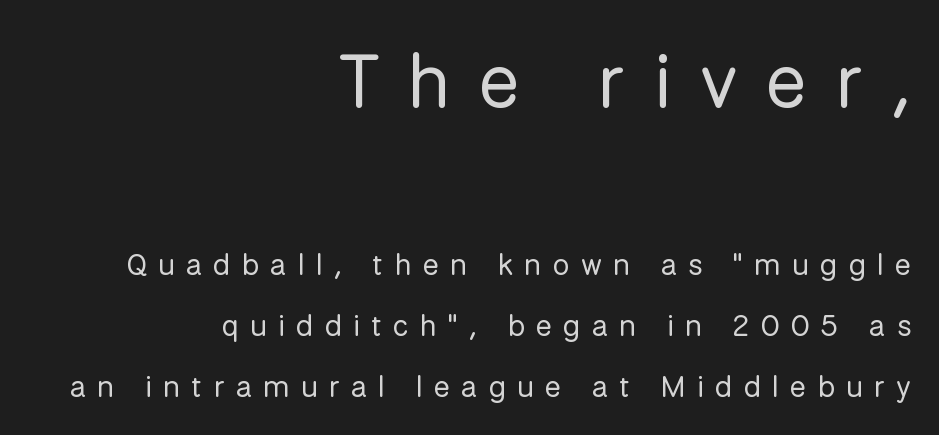
The image shows 76 px regular-weight sans-serif type, upright; set right-aligned, loose line spacing (2.04x), unusually wide letter spacing (+0.38 em), not underlined; the first (top) block is 2.53x larger; low stroke contrast and a medium x-height.
